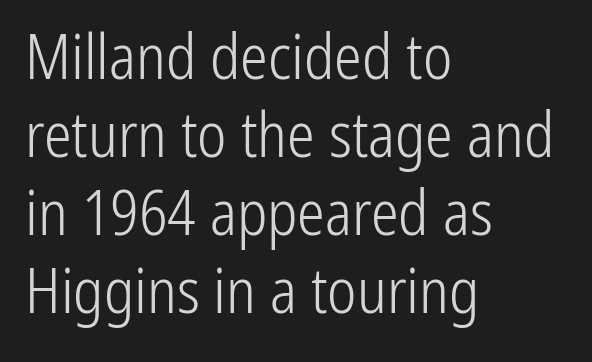
Q: Is the text bold? A: No.
Q: Is the text italic (slanted)? A: No, it is upright.
Q: Is the typeface a serif or a sans-serif typeface? A: Sans-serif.
Q: Is the text underlined? A: No.
Q: How is the paragraph aligned? A: Left-aligned.
Q: Is the spacing between letters normal or unusually wide? A: Normal.
Q: Is the spacing between lines tight, normal or loose? A: Normal.
Q: Width (condensed, normal, or wide)? A: Condensed.
Q: Stroke contrast? A: Low.
Q: x-height? A: Medium.
Q: Monospaced? A: No.
